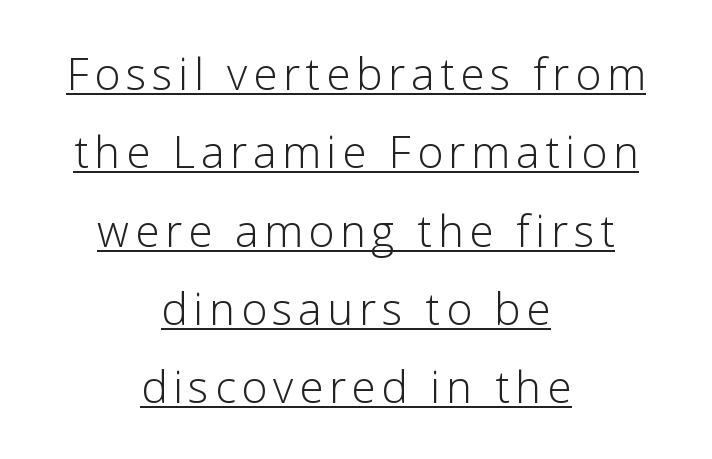
Q: Is the text bold? A: No.
Q: Is the text italic (slanted)? A: No, it is upright.
Q: Is the typeface a serif or a sans-serif typeface? A: Sans-serif.
Q: Is the text underlined? A: Yes.
Q: How is the paragraph aligned? A: Centered.
Q: Width (condensed, normal, or wide)? A: Normal.
Q: Stroke contrast? A: Low.
Q: x-height? A: Medium.
Q: Monospaced? A: No.
